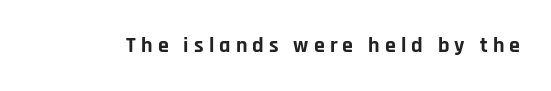
The passage shown has open, widely tracked lettering throughout. A clean baseline with only descenders dipping below it. The sample has been set heavy, in full bold. Posture: straight, roman, zero tilt.
